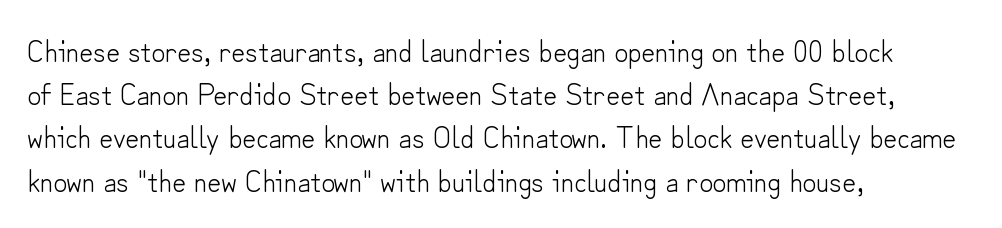
{"serif": "no", "italic": "no", "bold": "no", "weight": "light", "width": "normal", "stroke_contrast": "low", "x_height": "small", "monospaced": "no", "underline": "no", "align": "left", "line_spacing": "normal", "line_spacing_ratio": 1.44, "letter_spacing": "normal", "letter_spacing_em": 0.0, "glyph_px": 30}
